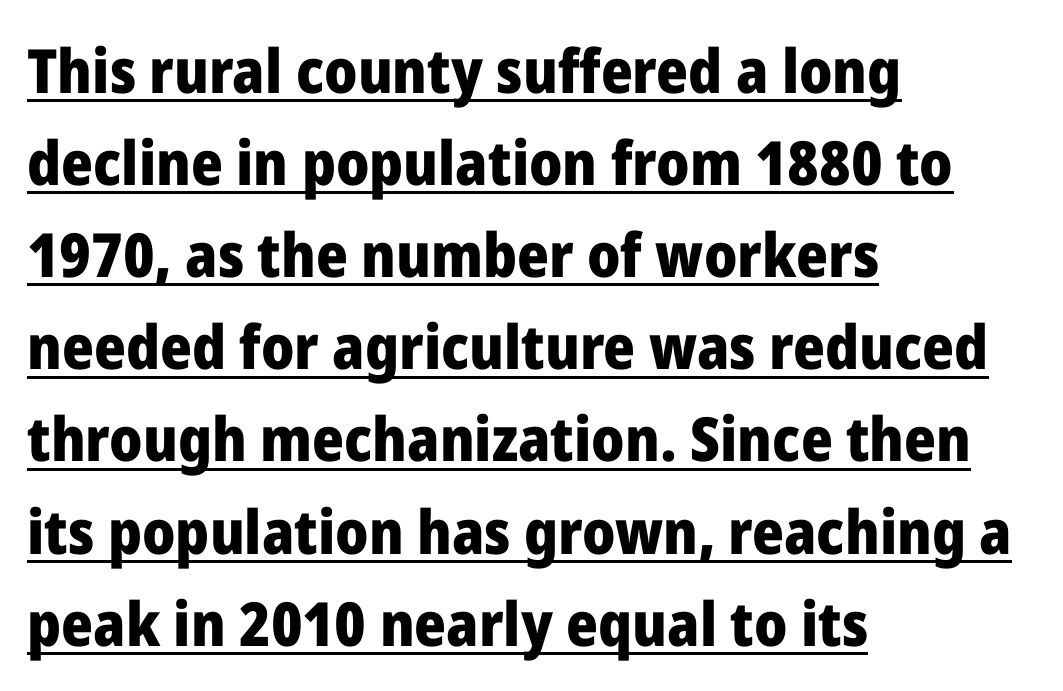
Tracking here is standard; glyphs follow each other at the usual distance. Is the type bold? Yes — the strokes are clearly thick and heavy. Each letter's strokes conclude bluntly, with no projecting serifs. Is this a fixed-width face? No — the glyphs have proportional, varying widths.
